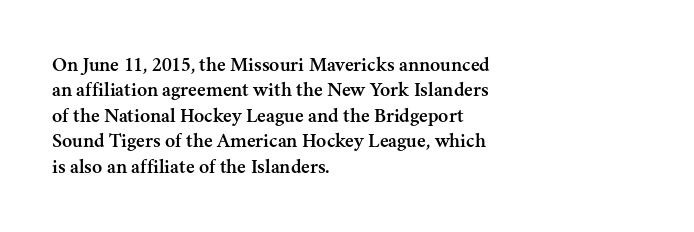
Q: Is the text italic (slanted)? A: No, it is upright.
Q: Is the text underlined? A: No.
Q: How is the paragraph aligned? A: Left-aligned.
Q: Is the spacing between letters normal or unusually wide? A: Normal.
